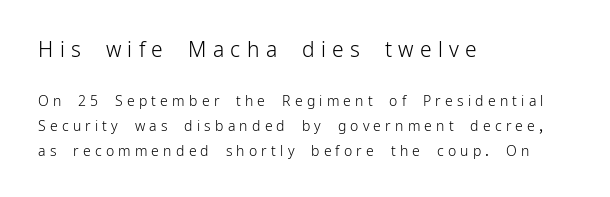
{"italic": "no", "bold": "no", "underline": "no", "align": "left", "line_spacing_ratio": 1.81, "letter_spacing": "wide", "letter_spacing_em": 0.3, "larger_block": "first", "size_ratio": 1.5, "glyph_px": 21}
